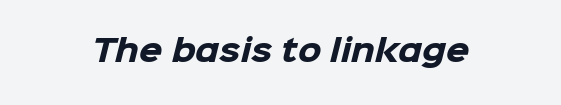
A typesetter would call this proportional, since set widths differ per character. The tracking reads as untouched default to a designer's eye. Every letter is thick-stroked: bold, no question. Note: no serifs on the glyphs.
